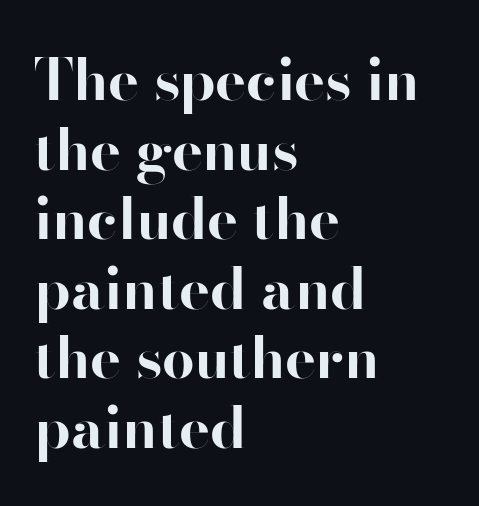
{"serif": "no", "italic": "no", "bold": "yes", "weight": "bold", "width": "normal", "stroke_contrast": "high", "x_height": "small", "monospaced": "no", "underline": "no", "align": "left", "line_spacing_ratio": 1.2, "letter_spacing": "normal", "letter_spacing_em": 0.0, "glyph_px": 58}
